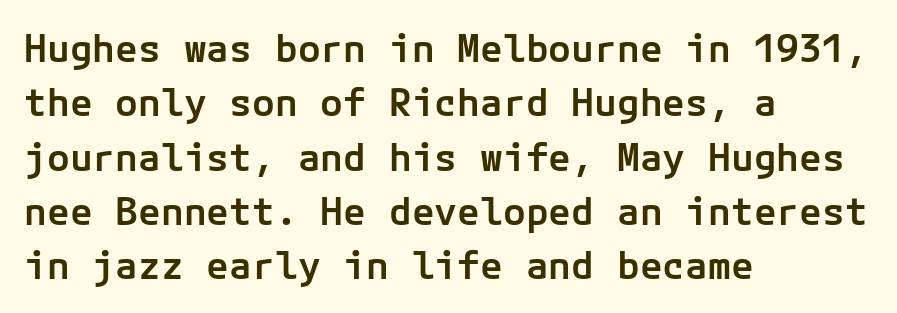
The image shows 38 px semibold sans-serif type, upright; set left-aligned, normal line spacing (1.43x), normal letter spacing, not underlined; low stroke contrast and a medium x-height.
